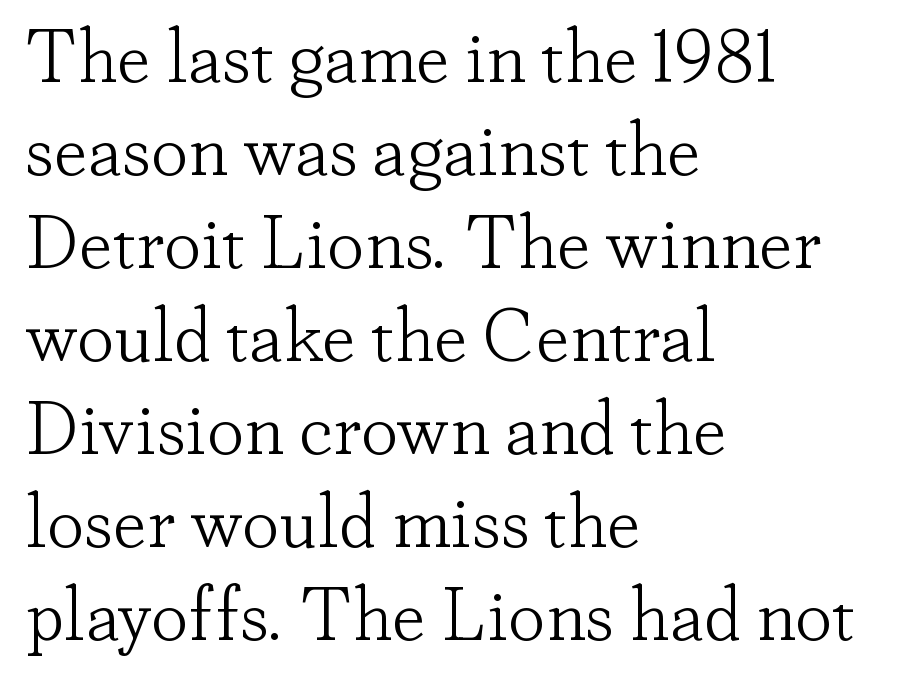
{"serif": "yes", "italic": "no", "bold": "no", "weight": "light", "width": "normal", "stroke_contrast": "low", "x_height": "small", "monospaced": "no", "underline": "no", "align": "left", "line_spacing_ratio": 1.24, "letter_spacing": "normal", "letter_spacing_em": 0.0, "glyph_px": 75}
